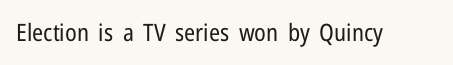
Q: Is the text bold? A: No.
Q: Is the text italic (slanted)? A: No, it is upright.
Q: Is the text underlined? A: No.
Q: Is the spacing between letters normal or unusually wide? A: Normal.
